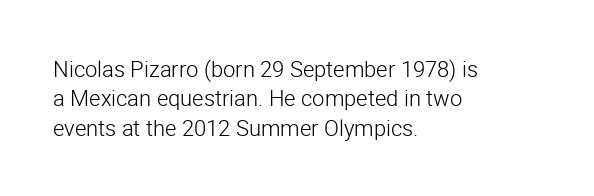
Q: Is the text bold? A: No.
Q: Is the text italic (slanted)? A: No, it is upright.
Q: Is the text underlined? A: No.
Q: How is the paragraph aligned? A: Left-aligned.
Q: Is the spacing between letters normal or unusually wide? A: Normal.
Q: Is the spacing between lines tight, normal or loose? A: Normal.
